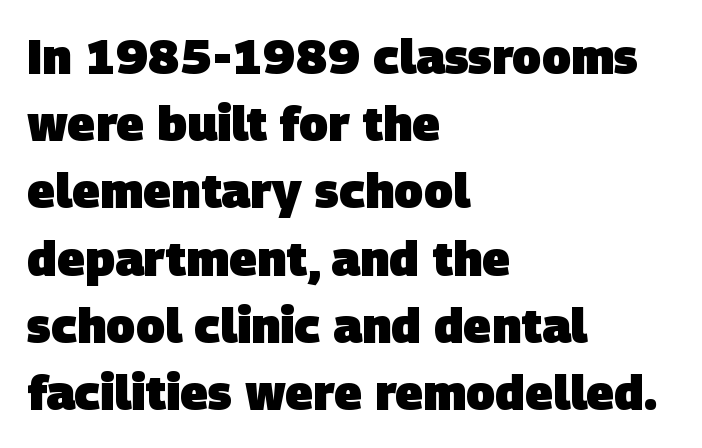
{"serif": "no", "bold": "yes", "weight": "heavy", "width": "normal", "stroke_contrast": "low", "x_height": "large", "monospaced": "no", "underline": "no", "align": "left", "line_spacing": "normal", "line_spacing_ratio": 1.4, "letter_spacing": "normal", "letter_spacing_em": 0.0, "glyph_px": 48}
